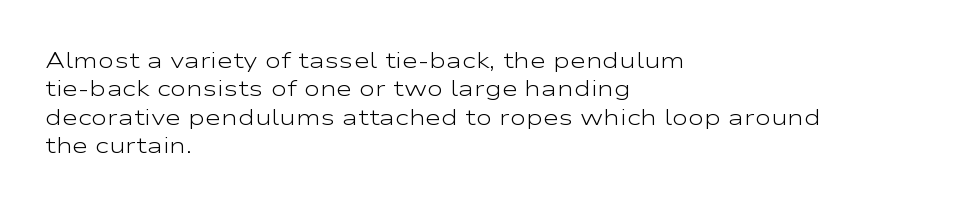
The image shows 22 px text type, upright; set left-aligned, normal line spacing (1.29x), normal letter spacing, not underlined.
